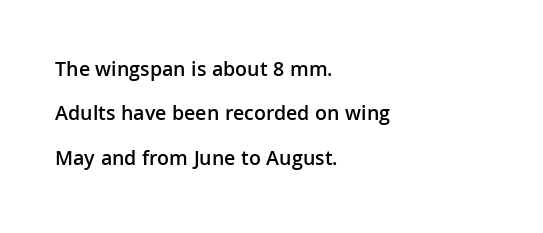
Leading: increased. Is the block centered? No — it sits flush against the left margin. The rendering uses a semibold face; strokes are thickened but not to full bold. Descender tails drop into unmarked territory. The face used here is rendered with its standard letterfit.
